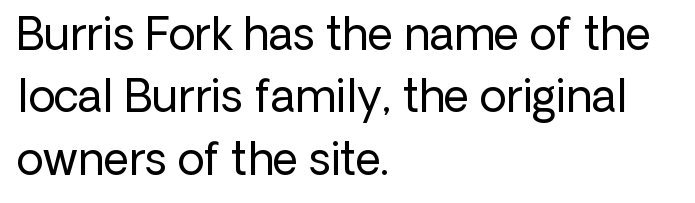
Q: Is the text bold? A: No.
Q: Is the text italic (slanted)? A: No, it is upright.
Q: Is the typeface a serif or a sans-serif typeface? A: Sans-serif.
Q: Is the text underlined? A: No.
Q: How is the paragraph aligned? A: Left-aligned.
Q: Is the spacing between letters normal or unusually wide? A: Normal.
Q: Is the spacing between lines tight, normal or loose? A: Normal.
Q: Width (condensed, normal, or wide)? A: Normal.
Q: Stroke contrast? A: Low.
Q: x-height? A: Medium.
Q: Monospaced? A: No.
